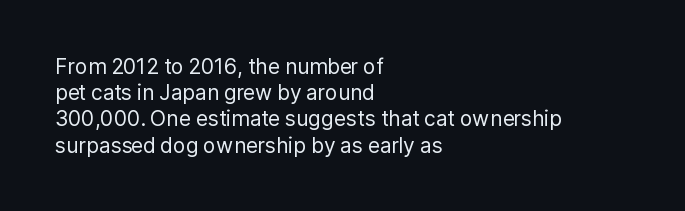
{"italic": "no", "bold": "no", "underline": "no", "align": "left", "line_spacing": "normal", "line_spacing_ratio": 1.25, "letter_spacing": "normal", "letter_spacing_em": 0.0, "glyph_px": 21}
